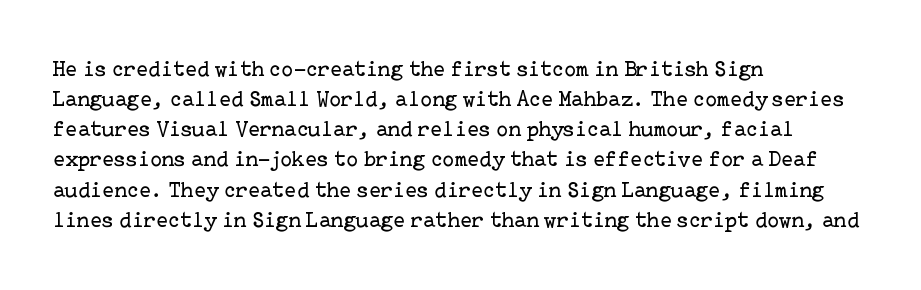
Q: Is the text bold? A: No.
Q: Is the text italic (slanted)? A: No, it is upright.
Q: Is the text underlined? A: No.
Q: How is the paragraph aligned? A: Left-aligned.
Q: Is the spacing between letters normal or unusually wide? A: Normal.
Q: Is the spacing between lines tight, normal or loose? A: Normal.
